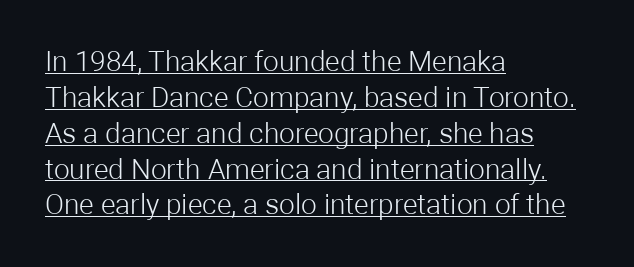
{"serif": "no", "italic": "no", "bold": "no", "weight": "light", "width": "normal", "stroke_contrast": "low", "x_height": "medium", "monospaced": "no", "underline": "yes", "align": "left", "line_spacing": "normal", "line_spacing_ratio": 1.28, "letter_spacing": "normal", "letter_spacing_em": 0.0, "glyph_px": 28}
